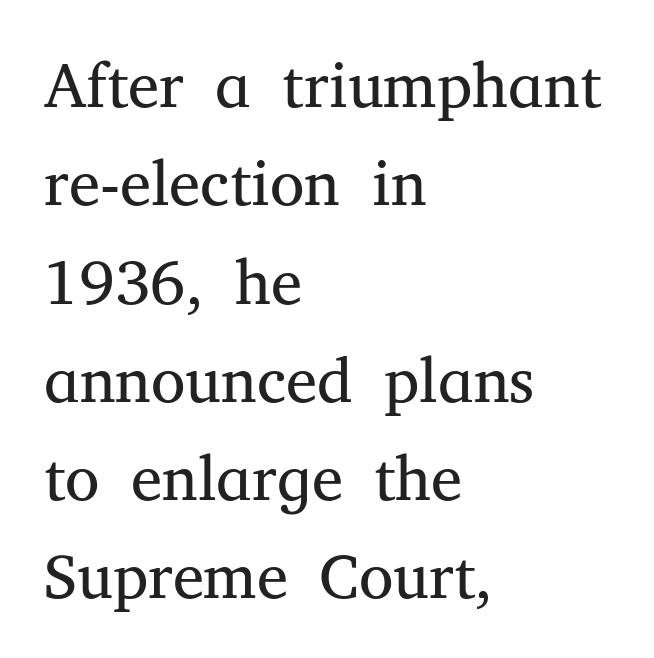
The image shows 63 px regular-weight serif type, upright; set left-aligned, normal line spacing (1.56x), normal letter spacing, not underlined; medium stroke contrast and a medium x-height.
